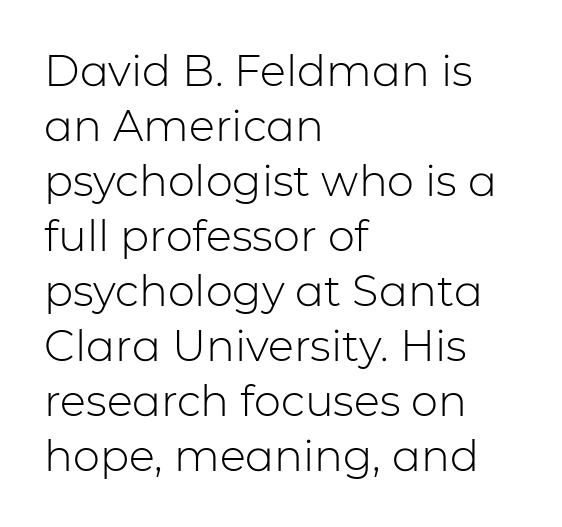
The image shows 43 px light sans-serif type, upright; set left-aligned, normal line spacing (1.28x), normal letter spacing, not underlined; low stroke contrast and a medium x-height.
